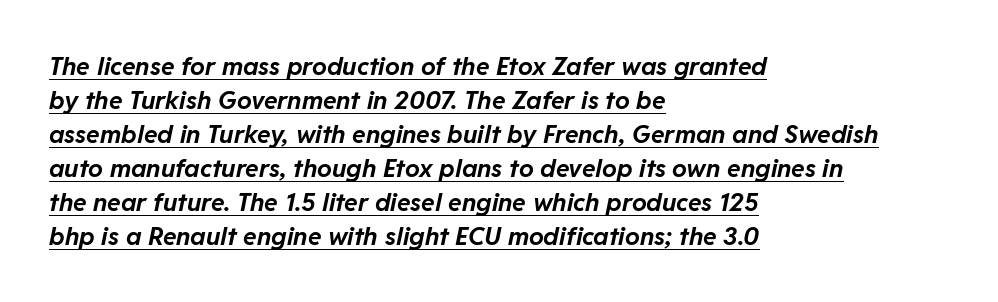
The type is set solid horizontally, with unmodified tracking. Caption: multi-line text, flush left, ragged right. Compared with undecorated copy, this sample adds a rule below the words. These lines sit exactly where default settings would place them. Rendered with sloped, italic letterforms.
